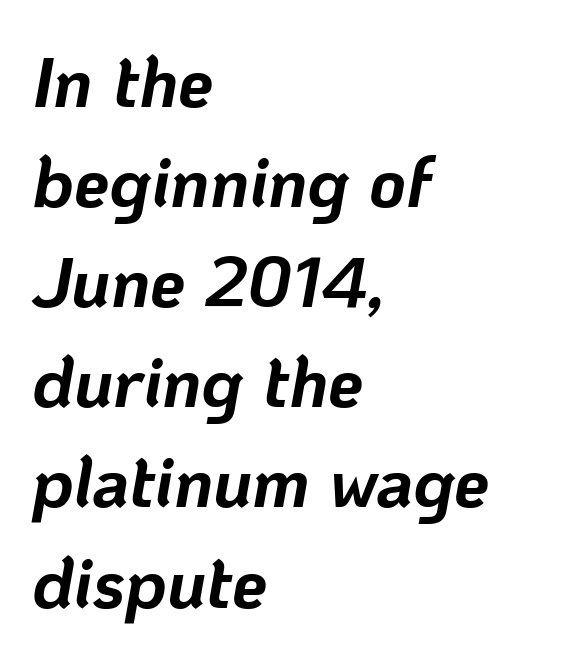
The vertical gap from one line to the next is medium. Typographic density is high because the face is bold. The glyphs are unaccompanied by any horizontal stroke below them. Reading down the block, your eye returns to a fixed left position each line. Between one letter and the next there's only the usual sliver of space. You could not count columns in this text — the font is proportionally spaced.
